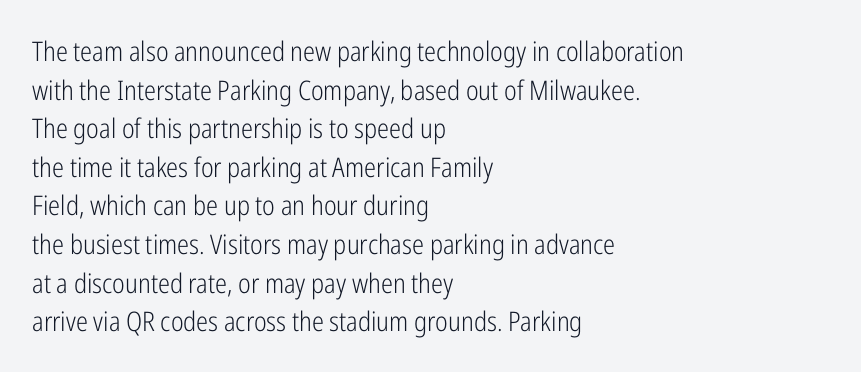
The image shows 27 px text type, upright; set left-aligned, normal line spacing (1.43x), normal letter spacing, not underlined.
